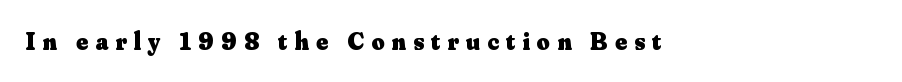
Q: Is the text bold? A: Yes.
Q: Is the text italic (slanted)? A: No, it is upright.
Q: Is the text underlined? A: No.
Q: How is the paragraph aligned? A: Left-aligned.
Q: Is the spacing between letters normal or unusually wide? A: Unusually wide.
